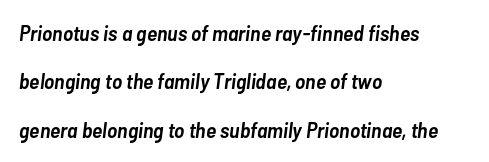
Q: Is the text bold? A: Semi-bold.
Q: Is the text italic (slanted)? A: Yes, it leans right by about 7 degrees.
Q: Is the text underlined? A: No.
Q: How is the paragraph aligned? A: Left-aligned.
Q: Is the spacing between letters normal or unusually wide? A: Normal.
Q: Is the spacing between lines tight, normal or loose? A: Loose.
